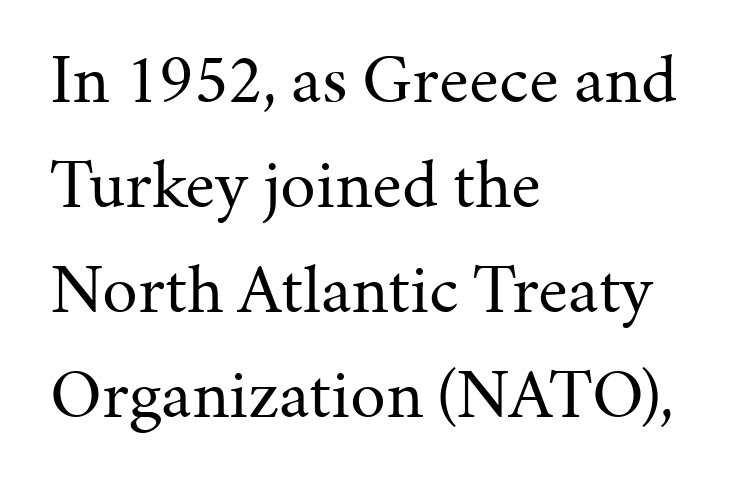
The image shows 71 px regular-weight serif type, upright; set left-aligned, normal line spacing (1.48x), normal letter spacing, not underlined; medium stroke contrast and a medium x-height.
